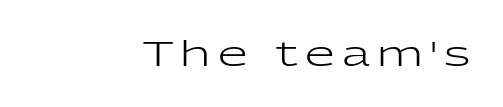
Looks like regular typesetting: each glyph gets only the width it needs. The typesetting does not lean heavy: it is not bold. This sample is right-justified, so line beginnings fall wherever the words allow. This is the regular roman posture of the typeface.
